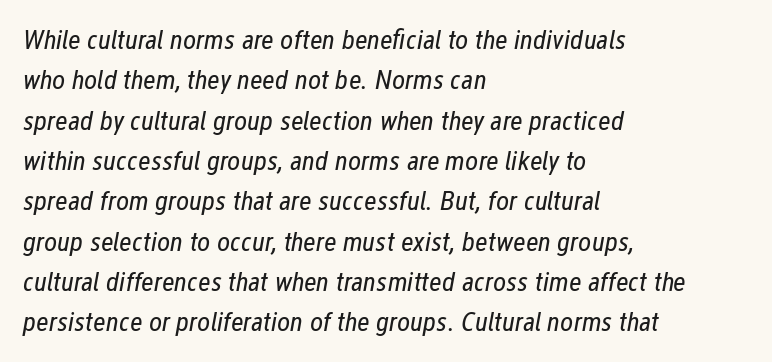
Q: Is the text bold? A: No.
Q: Is the text italic (slanted)? A: Yes, it leans right by about 12 degrees.
Q: Is the text underlined? A: No.
Q: How is the paragraph aligned? A: Left-aligned.
Q: Is the spacing between letters normal or unusually wide? A: Normal.
Q: Is the spacing between lines tight, normal or loose? A: Normal.
Q: Width (condensed, normal, or wide)? A: Condensed.
Q: Stroke contrast? A: Low.
Q: x-height? A: Medium.
Q: Monospaced? A: No.
